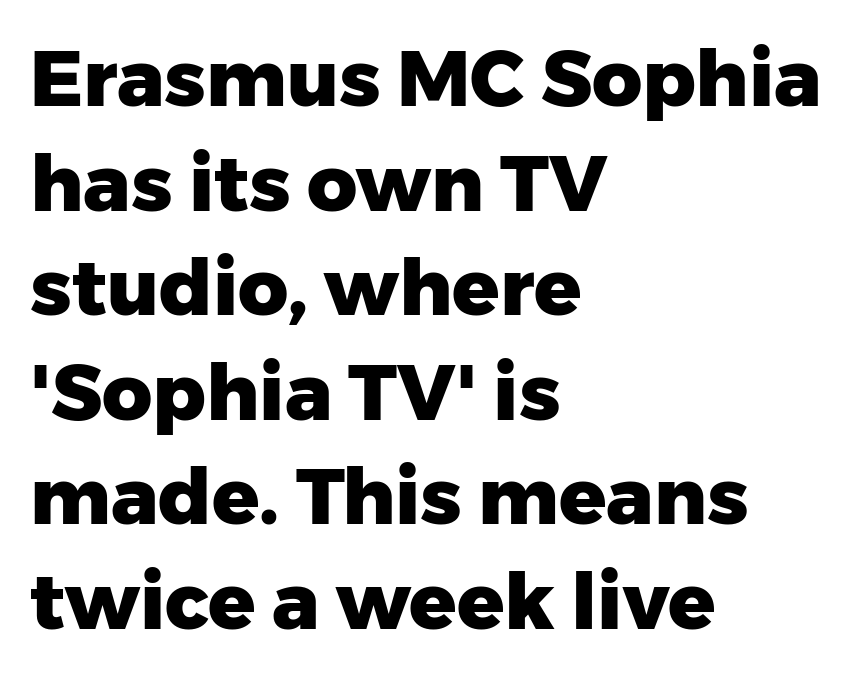
Vertically, the passage feels balanced, rows spaced as you'd expect. Strokes here are thick enough to call this a true bold. The passage shown is typed in a proportional face where columns would drift. Is the letter spacing exaggerated? No — it looks like the ordinary default. Regarding serifs, this sample does without them. The area under the type is left untouched.
